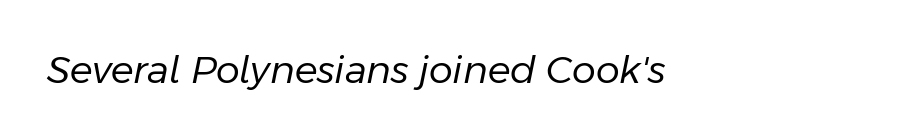
The letters advance in unequal steps, a hallmark of proportional type. Vertical stems look standard width or narrower in stroke. You can tell it's italic because the verticals aren't actually vertical. Caption: standard tracking, unaltered.
